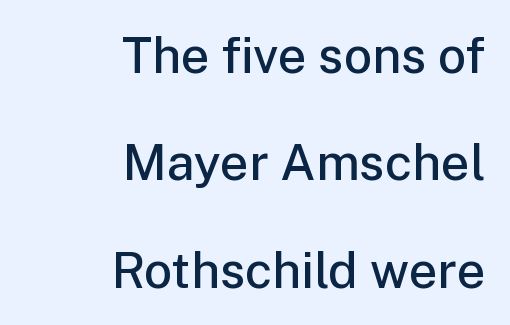
Leading is clearly above the norm, producing a sparse column. The tracking reads as untouched default to a designer's eye. The type family on display is of the sans-serif kind. Here the designer chose a conventional face with non-uniform glyph widths. Every stem runs plumb, perpendicular to the baseline. Anything drawn beneath the words? Only blank space.
